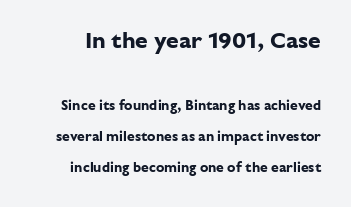
{"italic": "no", "bold": "yes", "underline": "no", "line_spacing": "loose", "line_spacing_ratio": 2.21, "letter_spacing": "normal", "letter_spacing_em": 0.0, "larger_block": "first", "size_ratio": 1.64, "glyph_px": 23}
